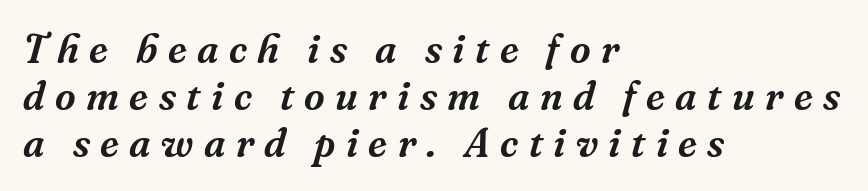
The image shows 40 px serif type, italic (leaning right); set left-aligned, line spacing 1.17x, unusually wide letter spacing (+0.26 em), not underlined; medium stroke contrast and a medium x-height.
